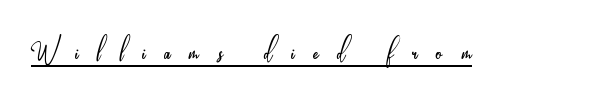
The image shows 38 px light, condensed sans-serif type; set unusually wide letter spacing (+0.49 em), underlined; low stroke contrast and a small x-height.
